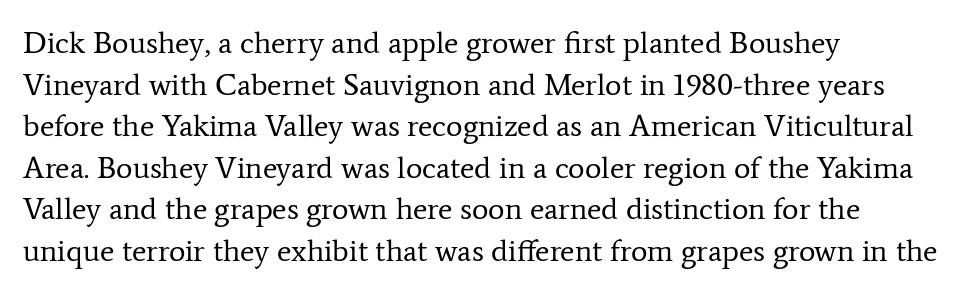
The image shows 31 px regular-weight serif type, upright; set left-aligned, normal line spacing (1.34x), normal letter spacing, not underlined; low stroke contrast and a medium x-height.
